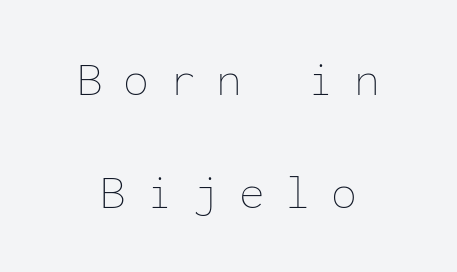
The image shows 47 px thin type, upright, monospaced; set loose line spacing (2.41x), unusually wide letter spacing (+0.43 em), not underlined; low stroke contrast and a medium x-height.
